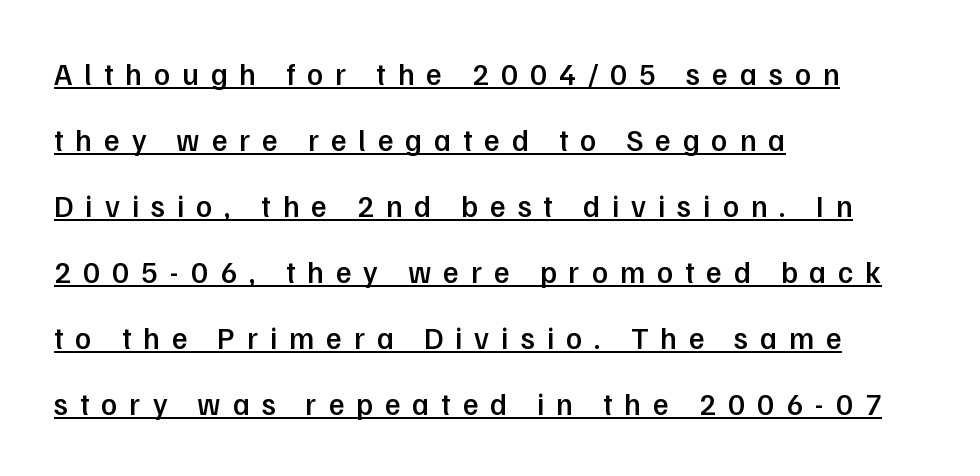
Q: Is the text bold? A: Semi-bold.
Q: Is the text italic (slanted)? A: No, it is upright.
Q: Is the typeface a serif or a sans-serif typeface? A: Sans-serif.
Q: Is the text underlined? A: Yes.
Q: How is the paragraph aligned? A: Left-aligned.
Q: Is the spacing between letters normal or unusually wide? A: Unusually wide.
Q: Is the spacing between lines tight, normal or loose? A: Loose.
Q: Width (condensed, normal, or wide)? A: Normal.
Q: Stroke contrast? A: Low.
Q: x-height? A: Medium.
Q: Monospaced? A: No.
